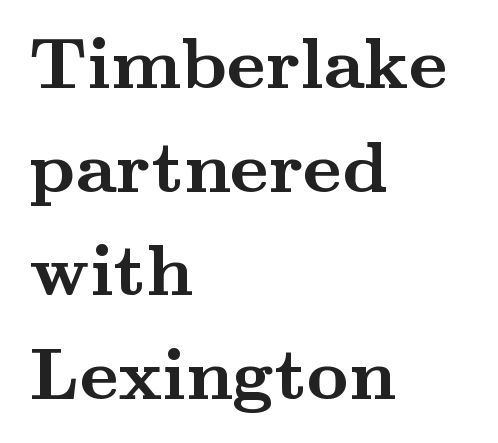
{"serif": "yes", "italic": "no", "bold": "yes", "weight": "semibold", "width": "wide", "stroke_contrast": "medium", "x_height": "small", "monospaced": "no", "underline": "no", "align": "left", "line_spacing": "normal", "line_spacing_ratio": 1.42, "letter_spacing": "normal", "letter_spacing_em": 0.0, "glyph_px": 73}
